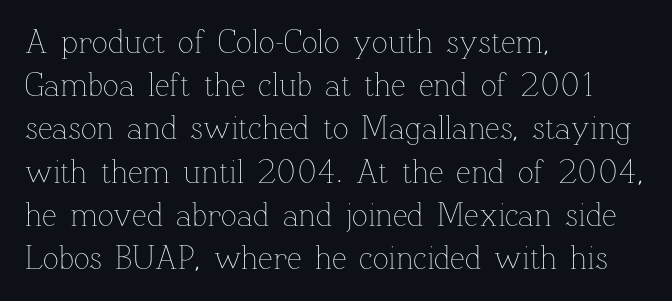
Q: Is the text bold? A: No.
Q: Is the text italic (slanted)? A: No, it is upright.
Q: Is the text underlined? A: No.
Q: How is the paragraph aligned? A: Left-aligned.
Q: Is the spacing between letters normal or unusually wide? A: Normal.
Q: Is the spacing between lines tight, normal or loose? A: Normal.
Q: Width (condensed, normal, or wide)? A: Normal.
Q: Stroke contrast? A: Low.
Q: x-height? A: Medium.
Q: Monospaced? A: No.
